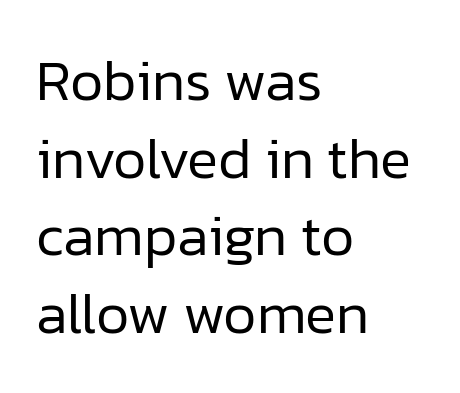
The image shows 58 px regular-weight sans-serif type, upright; set left-aligned, normal line spacing (1.34x), normal letter spacing, not underlined; low stroke contrast and a medium x-height.
